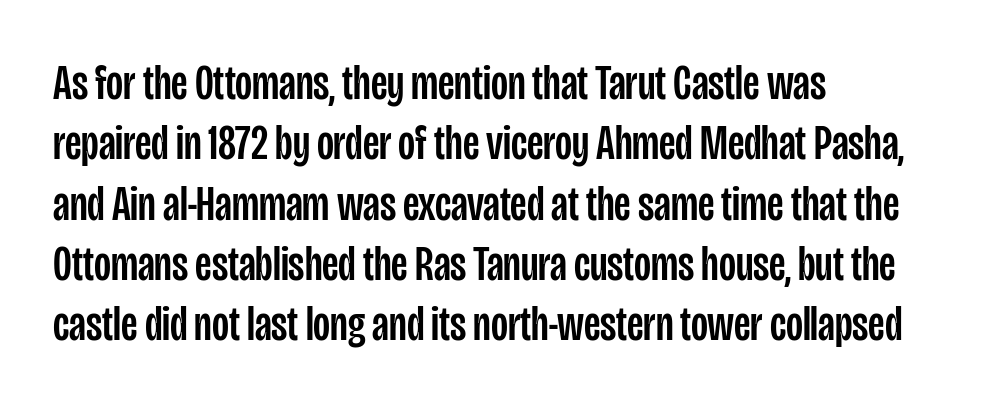
The image shows 49 px condensed sans-serif type, upright; set left-aligned, line spacing 1.23x, normal letter spacing, not underlined; low stroke contrast and a large x-height.
